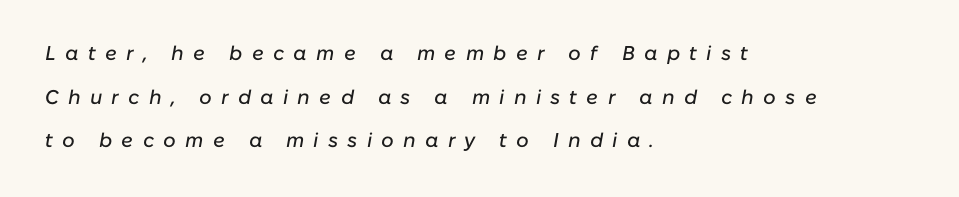
The image shows 20 px text type, italic (leaning right); set left-aligned, loose line spacing (2.18x), unusually wide letter spacing (+0.46 em), not underlined.
